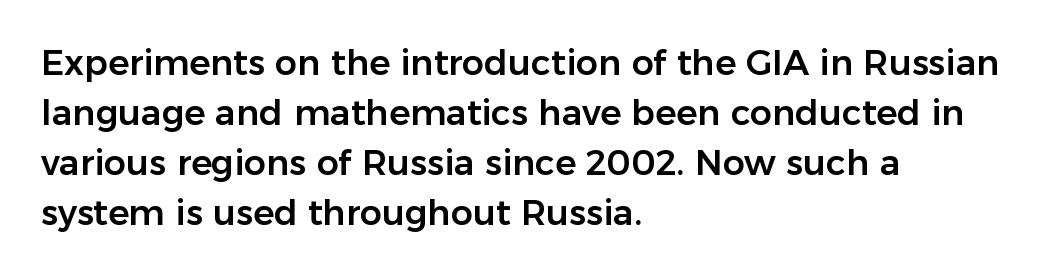
Q: Is the text italic (slanted)? A: No, it is upright.
Q: Is the typeface a serif or a sans-serif typeface? A: Sans-serif.
Q: Is the text underlined? A: No.
Q: How is the paragraph aligned? A: Left-aligned.
Q: Is the spacing between letters normal or unusually wide? A: Normal.
Q: Is the spacing between lines tight, normal or loose? A: Normal.
Q: Width (condensed, normal, or wide)? A: Normal.
Q: Stroke contrast? A: Low.
Q: x-height? A: Medium.
Q: Monospaced? A: No.
